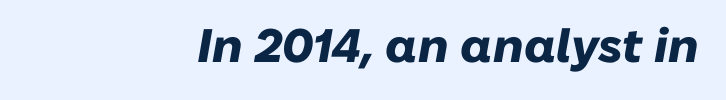
The image shows 47 px heavy type, italic (leaning right); set right-aligned, normal letter spacing, not underlined; low stroke contrast and a medium x-height.
